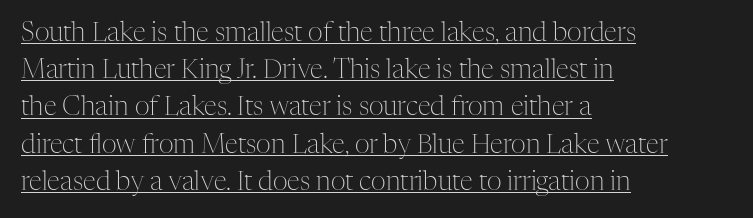
{"italic": "no", "bold": "no", "underline": "yes", "align": "left", "line_spacing": "normal", "line_spacing_ratio": 1.43, "letter_spacing": "normal", "letter_spacing_em": 0.0, "glyph_px": 26}
